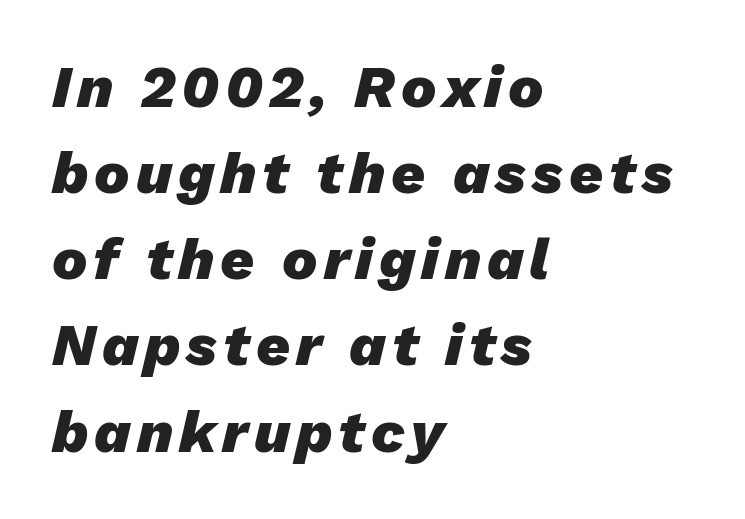
Q: Is the text bold? A: Yes.
Q: Is the text italic (slanted)? A: Yes, it leans right by about 13 degrees.
Q: Is the text underlined? A: No.
Q: How is the paragraph aligned? A: Left-aligned.
Q: Is the spacing between lines tight, normal or loose? A: Normal.
Q: Width (condensed, normal, or wide)? A: Normal.
Q: Stroke contrast? A: Low.
Q: x-height? A: Medium.
Q: Monospaced? A: No.
